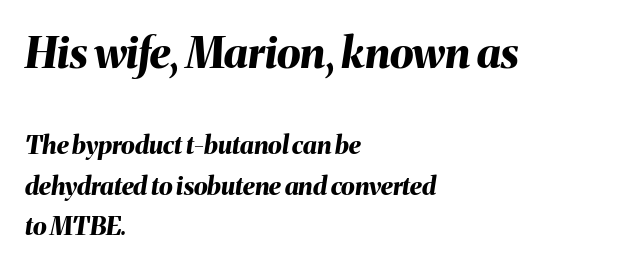
{"italic": "yes", "lean": "right", "slant_degrees": 8, "bold": "yes", "weight": "bold", "width": "normal", "stroke_contrast": "medium", "x_height": "medium", "monospaced": "no", "underline": "no", "align": "left", "line_spacing": "normal", "line_spacing_ratio": 1.62, "letter_spacing": "normal", "letter_spacing_em": 0.0, "larger_block": "first", "size_ratio": 1.72, "glyph_px": 43}
